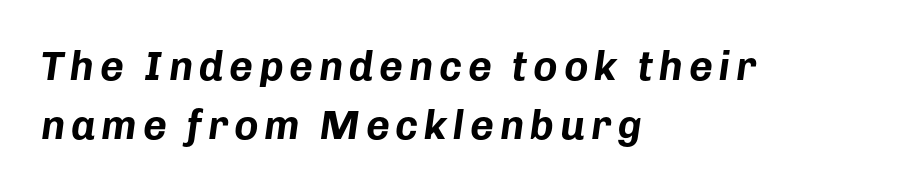
The image shows 41 px bold type, italic (leaning right); set left-aligned, normal line spacing (1.45x), not underlined; low stroke contrast and a medium x-height.
